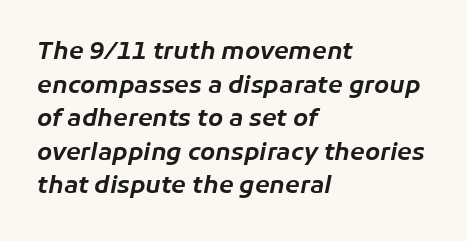
The image shows 24 px text type, italic (leaning right); set left-aligned, normal line spacing (1.4x), normal letter spacing, not underlined.
